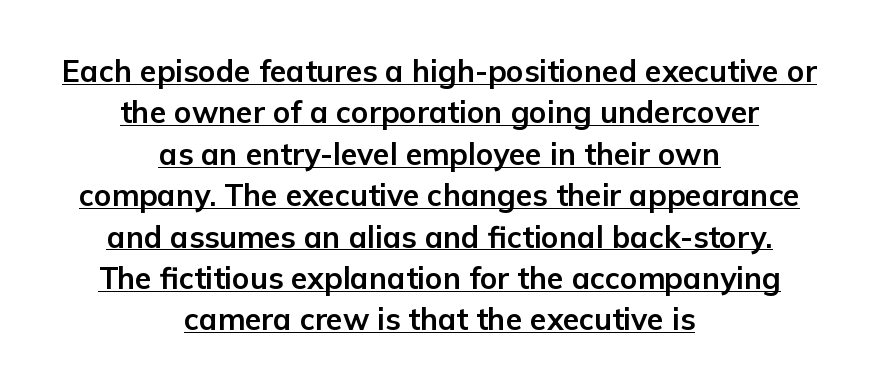
The image shows 30 px bold sans-serif type, upright; set centered, normal line spacing (1.38x), normal letter spacing, underlined; low stroke contrast and a medium x-height.
